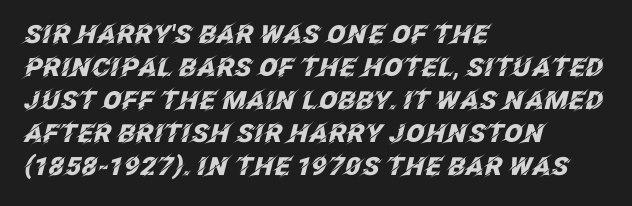
Q: Is the text bold? A: Yes.
Q: Is the text italic (slanted)? A: Yes, it leans right by about 12 degrees.
Q: Is the text underlined? A: No.
Q: How is the paragraph aligned? A: Left-aligned.
Q: Is the spacing between letters normal or unusually wide? A: Normal.
Q: Is the spacing between lines tight, normal or loose? A: Normal.
